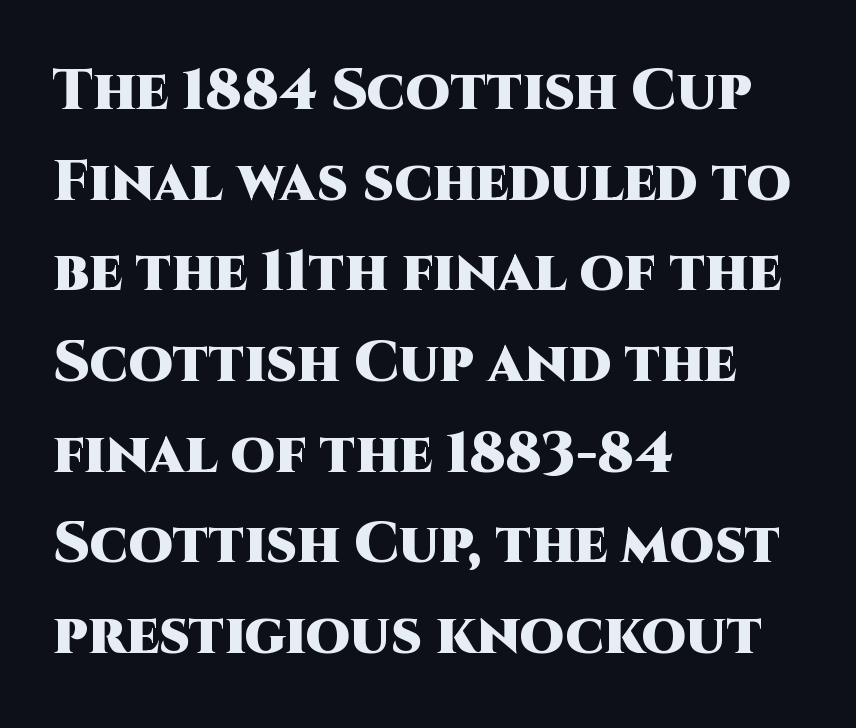
The image shows 57 px heavy sans-serif type, upright; set left-aligned, normal line spacing (1.59x), normal letter spacing, not underlined; high stroke contrast and a large x-height.
